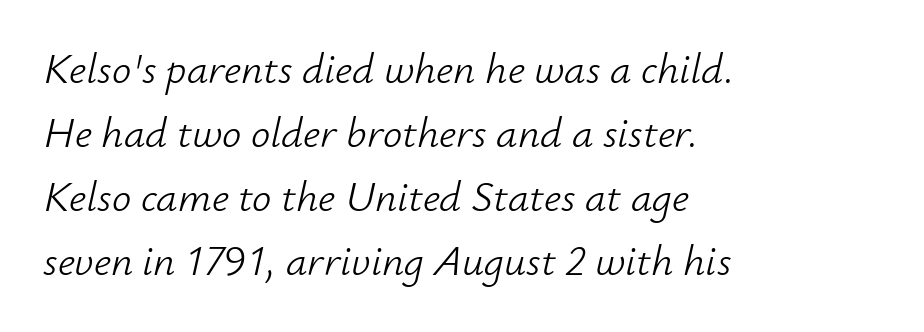
The setting favours the left margin, as ordinary paragraphs usually do. The text carries the slant typical of an italic or oblique font. These lines keep a tight, regular rhythm from letter to letter. The rendering uses natural spacing where letterforms have individual widths. Heaviness? Minimal to ordinary, like unemphasized prose. A normal amount of white space separates one row of letters from the next.
